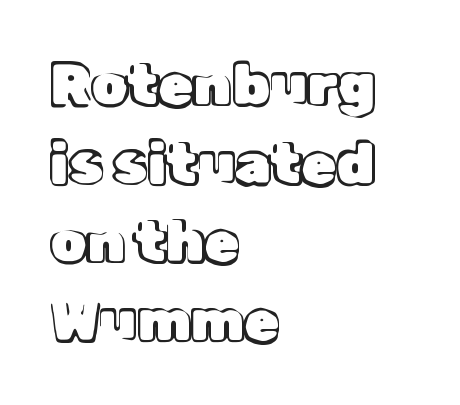
Normally led — the rows are evenly, conventionally spaced. Reading down the block, your eye returns to a fixed left position each line. Beneath every word, the page is bare. Do the letters lean? They stand straight. Is the letter spacing exaggerated? No — it looks like the ordinary default. Varying glyph widths throughout — classic text-font behaviour.
